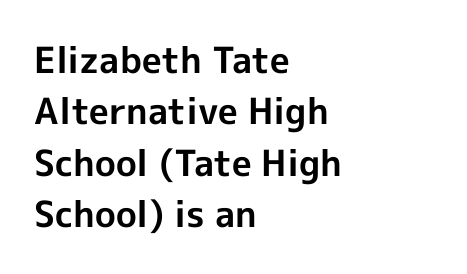
{"serif": "no", "italic": "no", "bold": "yes", "weight": "bold", "width": "normal", "x_height": "medium", "monospaced": "no", "underline": "no", "align": "left", "line_spacing": "normal", "line_spacing_ratio": 1.43, "letter_spacing": "normal", "letter_spacing_em": 0.0, "glyph_px": 36}
